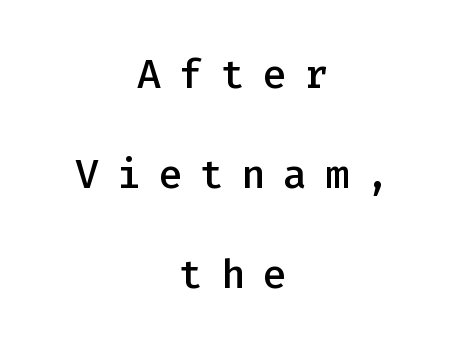
The image shows 40 px semibold sans-serif type, upright, monospaced; set centered, loose line spacing (2.5x), unusually wide letter spacing (+0.44 em), not underlined; low stroke contrast and a medium x-height.
